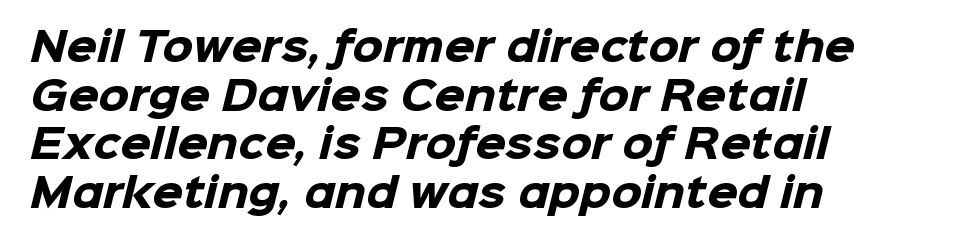
{"serif": "no", "bold": "yes", "weight": "heavy", "width": "normal", "stroke_contrast": "low", "x_height": "medium", "monospaced": "no", "underline": "no", "align": "left", "line_spacing": "normal", "line_spacing_ratio": 1.25, "letter_spacing": "normal", "letter_spacing_em": 0.0, "glyph_px": 39}
